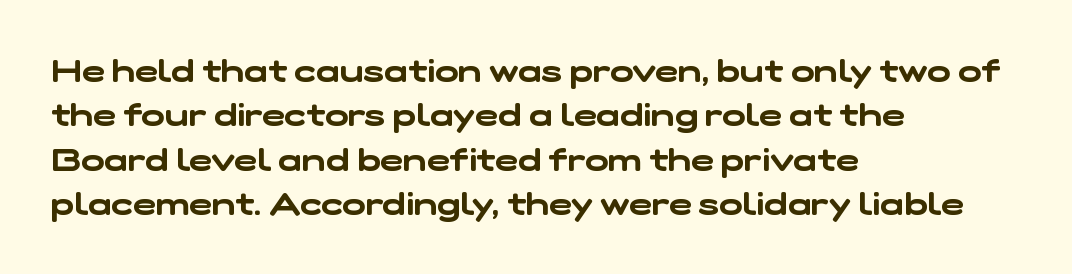
Honestly, the letter spacing is just normal — you wouldn't notice it. This rendering employs a face without finishing strokes, i.e., a sans-serif. Is the block centered? No — it sits flush against the left margin. Clear beneath every line of the passage. Students, observe: this is what conventionally led text looks like.
